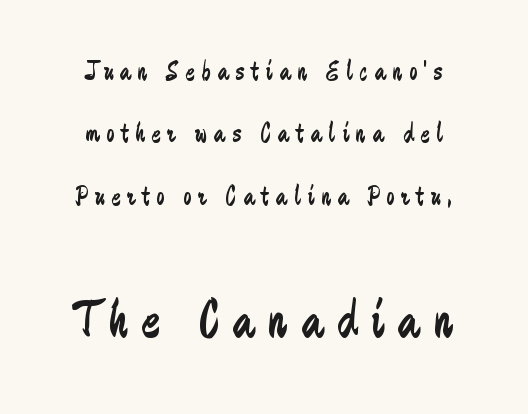
{"serif": "no", "bold": "no", "weight": "regular", "width": "condensed", "stroke_contrast": "low", "x_height": "small", "monospaced": "no", "underline": "no", "align": "center", "line_spacing": "loose", "line_spacing_ratio": 2.23, "letter_spacing": "wide", "letter_spacing_em": 0.24, "larger_block": "second", "size_ratio": 1.96, "glyph_px": 55}
